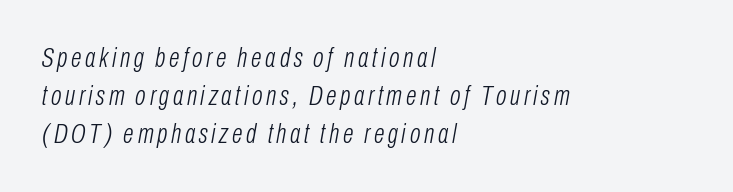
{"italic": "yes", "lean": "right", "slant_degrees": 10, "bold": "no", "weight": "light", "width": "condensed", "stroke_contrast": "low", "x_height": "medium", "monospaced": "no", "underline": "no", "align": "left", "line_spacing": "normal", "line_spacing_ratio": 1.36, "glyph_px": 28}
